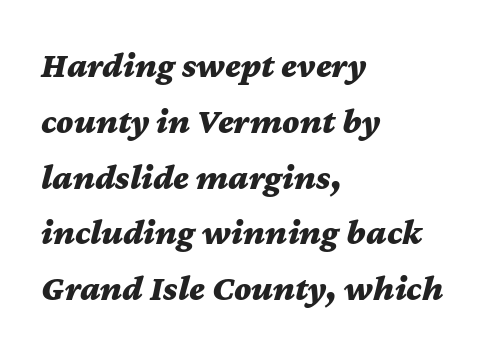
{"italic": "yes", "lean": "right", "slant_degrees": 12, "bold": "yes", "weight": "bold", "width": "wide", "stroke_contrast": "medium", "x_height": "medium", "monospaced": "no", "underline": "no", "align": "left", "line_spacing": "normal", "line_spacing_ratio": 1.55, "letter_spacing": "normal", "letter_spacing_em": 0.0, "glyph_px": 36}
